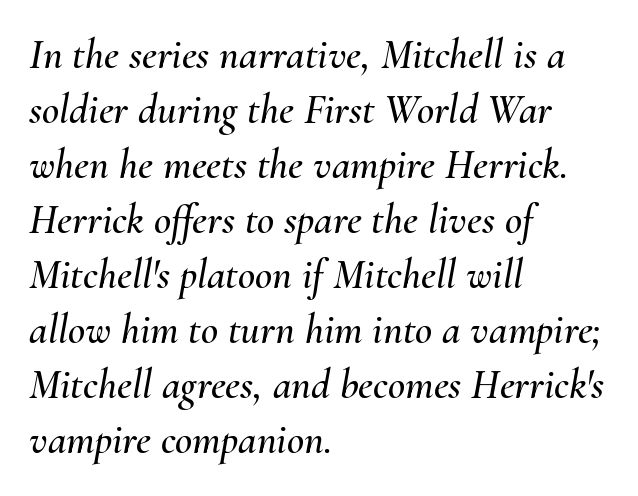
{"italic": "yes", "lean": "right", "slant_degrees": 10, "width": "normal", "stroke_contrast": "medium", "x_height": "small", "monospaced": "no", "underline": "no", "align": "left", "line_spacing": "normal", "line_spacing_ratio": 1.31, "letter_spacing": "normal", "letter_spacing_em": 0.0, "glyph_px": 42}
